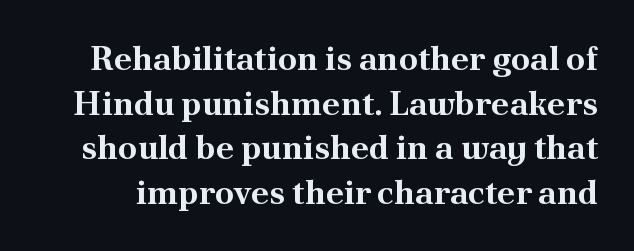
Q: Is the text bold? A: Yes.
Q: Is the text italic (slanted)? A: No, it is upright.
Q: Is the typeface a serif or a sans-serif typeface? A: Serif.
Q: Is the text underlined? A: No.
Q: Is the spacing between letters normal or unusually wide? A: Normal.
Q: Is the spacing between lines tight, normal or loose? A: Normal.
Q: Width (condensed, normal, or wide)? A: Normal.
Q: Stroke contrast? A: Medium.
Q: x-height? A: Small.
Q: Monospaced? A: No.
